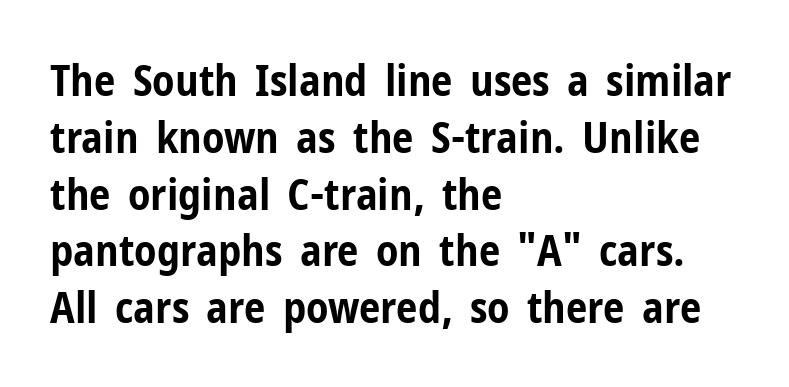
Q: Is the text bold? A: Yes.
Q: Is the text italic (slanted)? A: No, it is upright.
Q: Is the typeface a serif or a sans-serif typeface? A: Sans-serif.
Q: Is the text underlined? A: No.
Q: How is the paragraph aligned? A: Left-aligned.
Q: Is the spacing between letters normal or unusually wide? A: Normal.
Q: Is the spacing between lines tight, normal or loose? A: Normal.
Q: Width (condensed, normal, or wide)? A: Condensed.
Q: Stroke contrast? A: Low.
Q: x-height? A: Medium.
Q: Monospaced? A: No.
